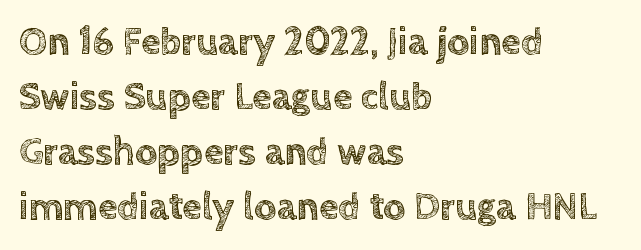
The setting favours the left margin, as ordinary paragraphs usually do. Character widths vary here, with narrow letters taking less room than wide ones. Leading: standard. Descenders are the only things crossing below the line. Standard letterfit; no display-style spreading of the glyphs.
